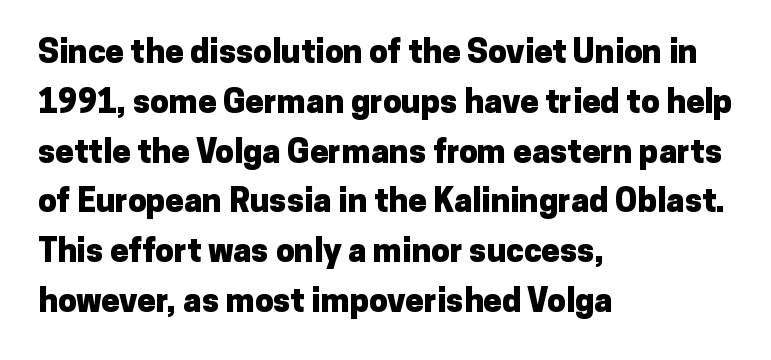
Q: Is the text bold? A: Yes.
Q: Is the text italic (slanted)? A: No, it is upright.
Q: Is the typeface a serif or a sans-serif typeface? A: Sans-serif.
Q: Is the text underlined? A: No.
Q: How is the paragraph aligned? A: Left-aligned.
Q: Is the spacing between letters normal or unusually wide? A: Normal.
Q: Is the spacing between lines tight, normal or loose? A: Normal.
Q: Width (condensed, normal, or wide)? A: Normal.
Q: Stroke contrast? A: Low.
Q: x-height? A: Medium.
Q: Monospaced? A: No.
